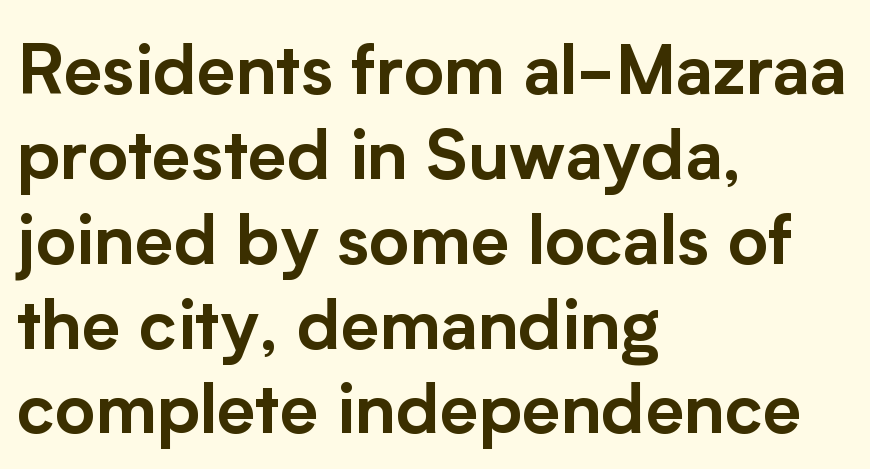
{"serif": "no", "italic": "no", "width": "normal", "stroke_contrast": "low", "x_height": "medium", "monospaced": "no", "underline": "no", "align": "left", "line_spacing_ratio": 1.23, "letter_spacing": "normal", "letter_spacing_em": 0.0, "glyph_px": 69}
